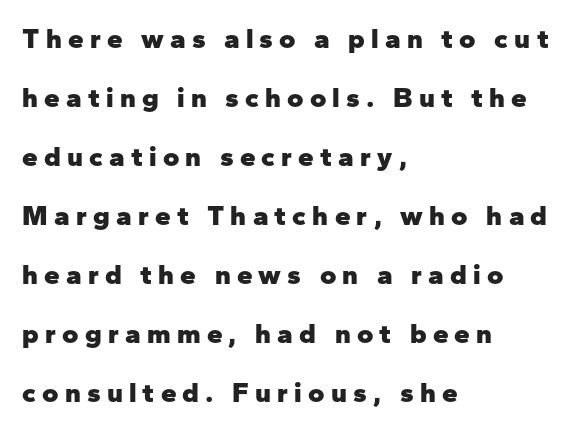
The image shows 28 px heavy sans-serif type, upright; set left-aligned, loose line spacing (2.11x), unusually wide letter spacing (+0.22 em), not underlined; low stroke contrast and a medium x-height.
